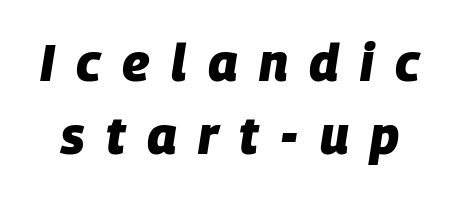
Q: Is the text bold? A: Yes.
Q: Is the text italic (slanted)? A: Yes, it leans right by about 9 degrees.
Q: Is the text underlined? A: No.
Q: Is the spacing between letters normal or unusually wide? A: Unusually wide.
Q: Is the spacing between lines tight, normal or loose? A: Normal.
Q: Width (condensed, normal, or wide)? A: Normal.
Q: Stroke contrast? A: Low.
Q: x-height? A: Large.
Q: Monospaced? A: No.
